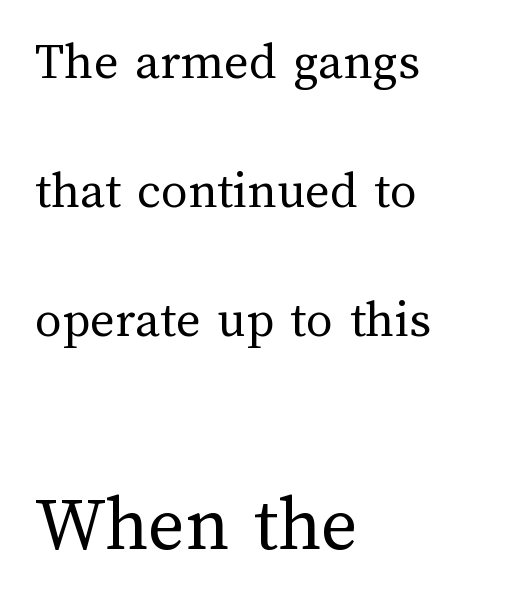
{"italic": "no", "bold": "no", "weight": "regular", "width": "normal", "stroke_contrast": "medium", "x_height": "medium", "monospaced": "no", "underline": "no", "align": "left", "line_spacing": "loose", "line_spacing_ratio": 2.43, "letter_spacing": "normal", "letter_spacing_em": 0.0, "larger_block": "second", "size_ratio": 1.49, "glyph_px": 79}
